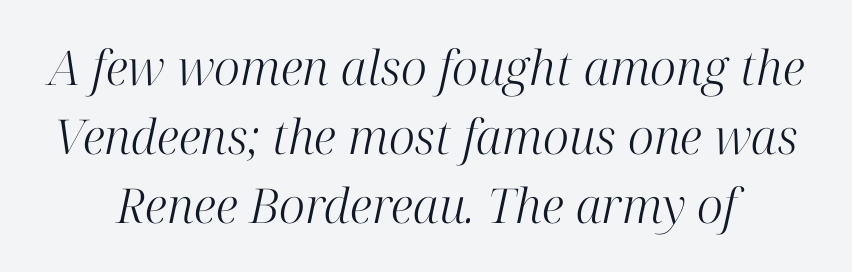
The image shows 48 px light serif type, italic (leaning right); set normal line spacing (1.44x), normal letter spacing, not underlined; high stroke contrast and a medium x-height.
